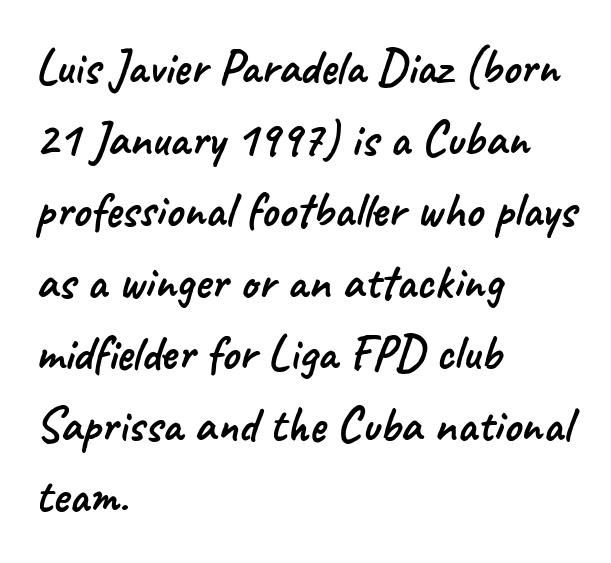
Q: Is the typeface a serif or a sans-serif typeface? A: Sans-serif.
Q: Is the text underlined? A: No.
Q: How is the paragraph aligned? A: Left-aligned.
Q: Is the spacing between letters normal or unusually wide? A: Normal.
Q: Is the spacing between lines tight, normal or loose? A: Normal.
Q: Width (condensed, normal, or wide)? A: Normal.
Q: Stroke contrast? A: Low.
Q: x-height? A: Small.
Q: Monospaced? A: No.
